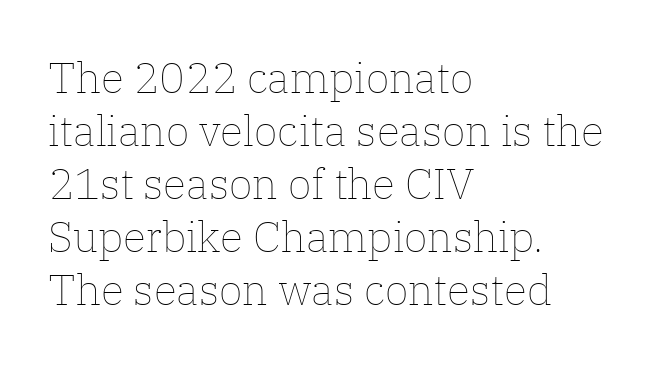
The image shows 43 px thin type, upright; set left-aligned, line spacing 1.23x, normal letter spacing, not underlined; low stroke contrast and a medium x-height.
